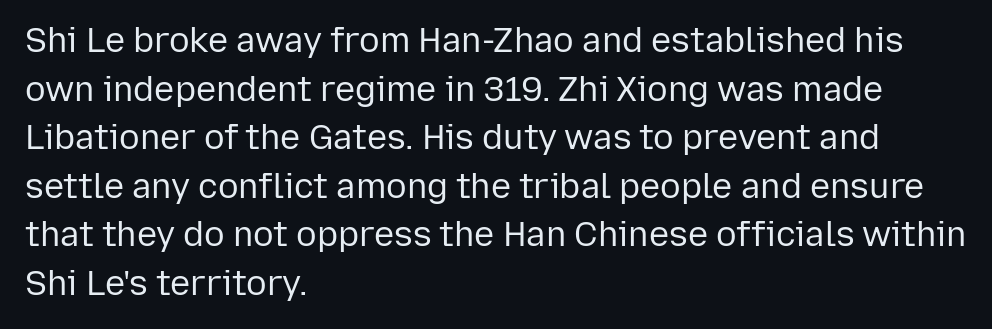
{"serif": "no", "italic": "no", "bold": "no", "weight": "regular", "width": "normal", "stroke_contrast": "low", "x_height": "medium", "monospaced": "no", "underline": "no", "align": "left", "line_spacing": "normal", "line_spacing_ratio": 1.43, "letter_spacing": "normal", "letter_spacing_em": 0.0, "glyph_px": 34}
